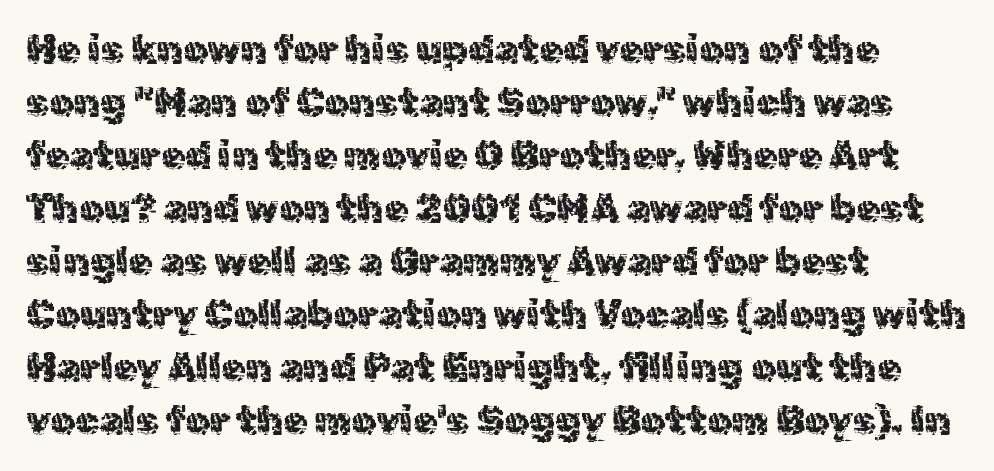
{"serif": "no", "italic": "no", "bold": "no", "weight": "regular", "width": "normal", "x_height": "medium", "monospaced": "no", "underline": "no", "align": "left", "line_spacing": "normal", "line_spacing_ratio": 1.36, "letter_spacing": "normal", "letter_spacing_em": 0.0, "glyph_px": 39}
